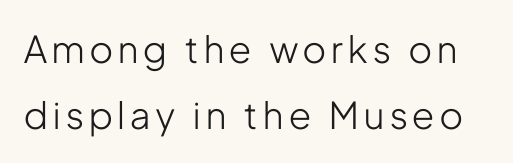
Q: Is the text bold? A: No.
Q: Is the text italic (slanted)? A: No, it is upright.
Q: Is the typeface a serif or a sans-serif typeface? A: Sans-serif.
Q: Is the text underlined? A: No.
Q: Width (condensed, normal, or wide)? A: Condensed.
Q: Stroke contrast? A: Low.
Q: x-height? A: Medium.
Q: Monospaced? A: No.
